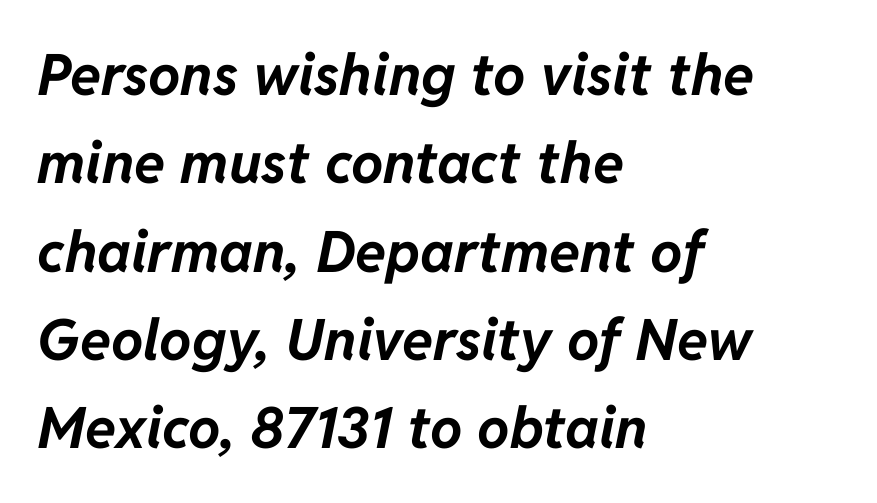
The image shows 57 px bold type, italic (leaning right); set left-aligned, normal line spacing (1.55x), normal letter spacing, not underlined; low stroke contrast and a medium x-height.
